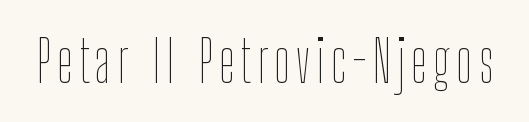
A typesetter would mark this as roman, not italic. You could not count columns in this text — the font is proportionally spaced. The glyphs are unaccompanied by any horizontal stroke below them. Stroke mass is kept to a normal reading level or below.
